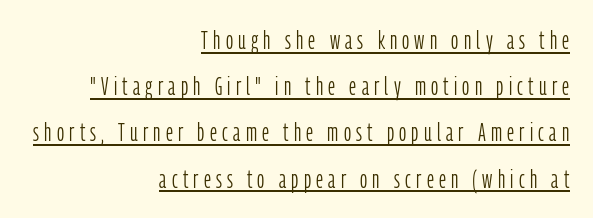
Is there any slant? The stems are plumb. A typographer would call this underscored text. The setting favours the right margin, as signatures and pull-quotes sometimes do. Short note: letters widely spaced. Think standard paragraph weight, or any step lighter than that.
